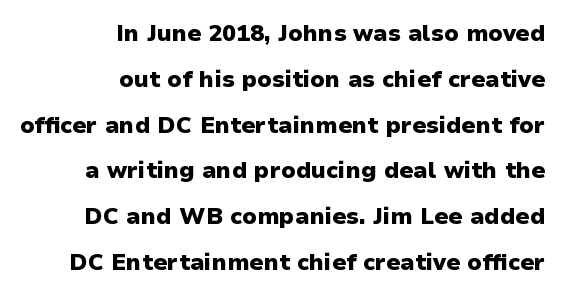
Q: Is the text bold? A: Yes.
Q: Is the text italic (slanted)? A: No, it is upright.
Q: Is the text underlined? A: No.
Q: How is the paragraph aligned? A: Right-aligned.
Q: Is the spacing between letters normal or unusually wide? A: Normal.
Q: Is the spacing between lines tight, normal or loose? A: Loose.
